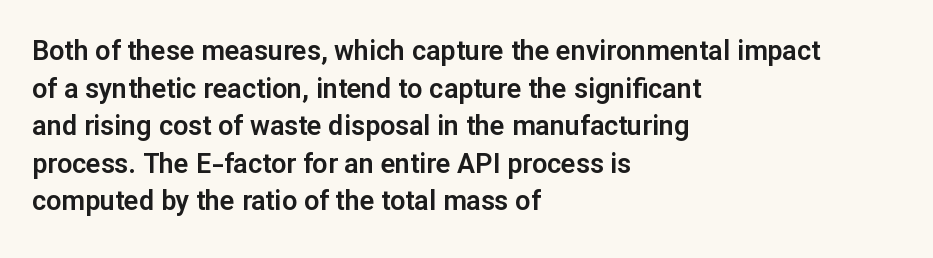
{"italic": "no", "underline": "no", "align": "left", "line_spacing": "normal", "line_spacing_ratio": 1.39, "letter_spacing": "normal", "letter_spacing_em": 0.0, "glyph_px": 27}
